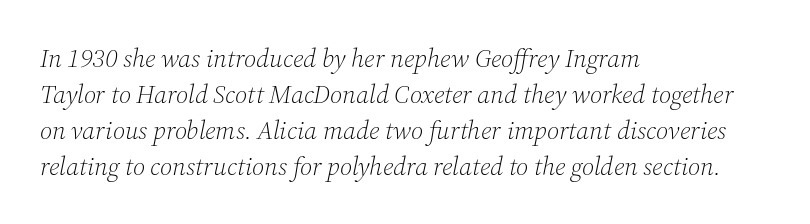
The image shows 26 px text type, italic (leaning right); set left-aligned, normal line spacing (1.38x), normal letter spacing, not underlined.
